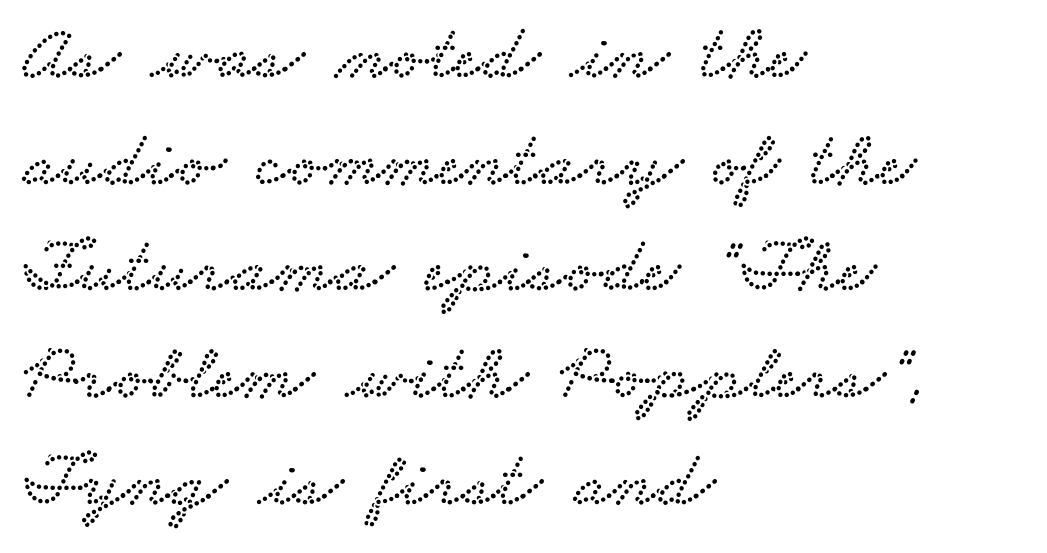
{"serif": "yes", "width": "wide", "stroke_contrast": "low", "x_height": "small", "monospaced": "no", "underline": "no", "align": "left", "line_spacing": "normal", "line_spacing_ratio": 1.35, "letter_spacing": "normal", "letter_spacing_em": 0.0, "glyph_px": 79}
